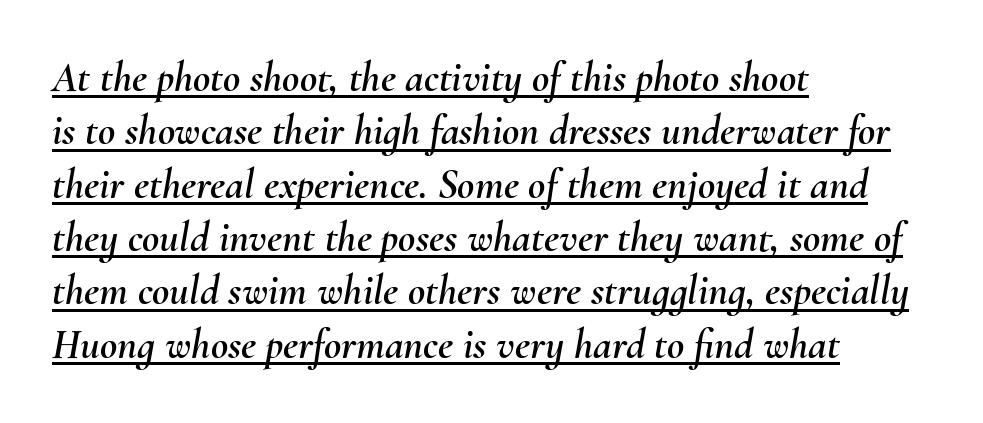
{"italic": "yes", "lean": "right", "slant_degrees": 10, "width": "normal", "stroke_contrast": "medium", "x_height": "small", "monospaced": "no", "underline": "yes", "align": "left", "line_spacing": "normal", "line_spacing_ratio": 1.27, "letter_spacing": "normal", "letter_spacing_em": 0.0, "glyph_px": 42}
